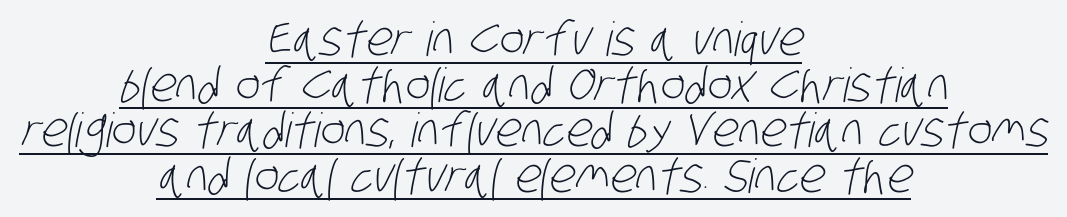
{"serif": "no", "bold": "no", "weight": "light", "width": "condensed", "stroke_contrast": "low", "x_height": "large", "monospaced": "no", "underline": "yes", "align": "center", "line_spacing": "tight", "line_spacing_ratio": 0.97, "letter_spacing": "normal", "letter_spacing_em": 0.0, "glyph_px": 47}
